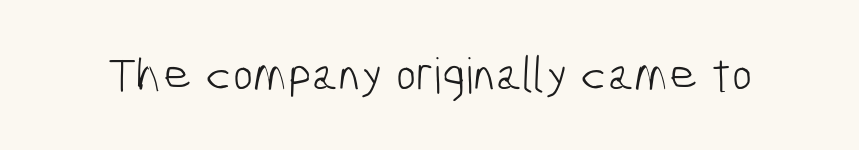
The image shows 49 px light, condensed sans-serif type; set normal letter spacing, not underlined; low stroke contrast and a medium x-height.
